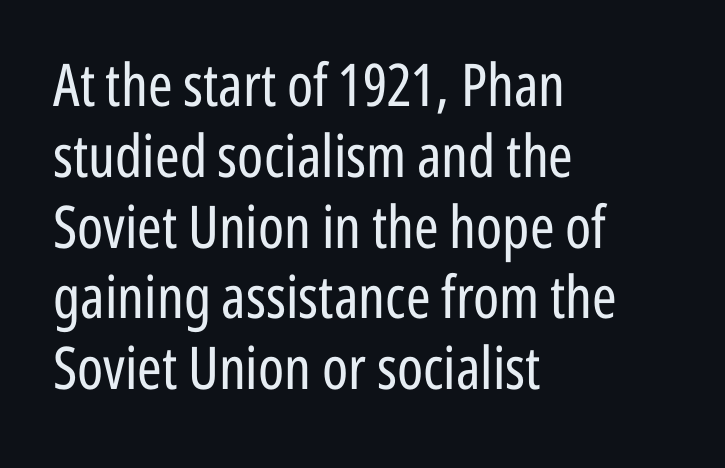
Vertical stems look standard width or narrower in stroke. Caption: standard tracking, unaltered. Anything drawn beneath the words? Only blank space. A typesetter would label this face a sans. The specimen reads as upright at a glance.
